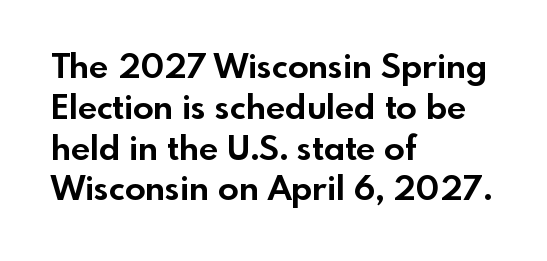
{"serif": "no", "italic": "no", "bold": "yes", "weight": "bold", "width": "normal", "x_height": "small", "monospaced": "no", "underline": "no", "align": "left", "line_spacing_ratio": 1.2, "letter_spacing": "normal", "letter_spacing_em": 0.0, "glyph_px": 34}
